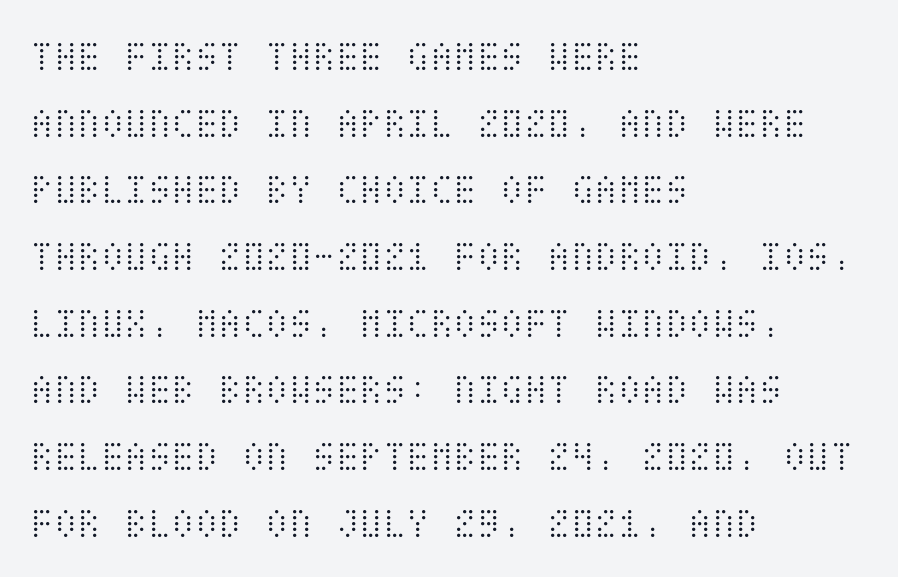
Compared with typical body copy, the letter spacing here is the same. Glance below the letters and you will spot only blank space. Baseline-to-baseline distance is the conventional proportion of letter height. A quiet, ordinary-to-light weight characterises the typeface.
